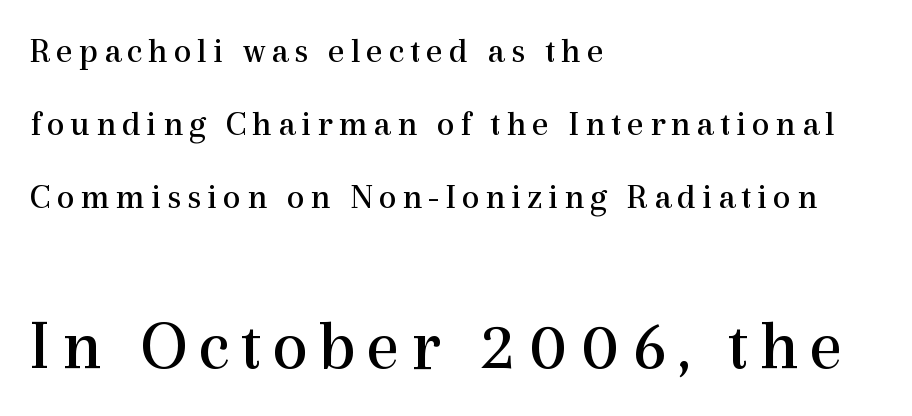
The image shows 71 px regular-weight serif type, upright; set left-aligned, loose line spacing (2.03x), not underlined; the second (bottom) block is 1.97x larger; a medium x-height.
